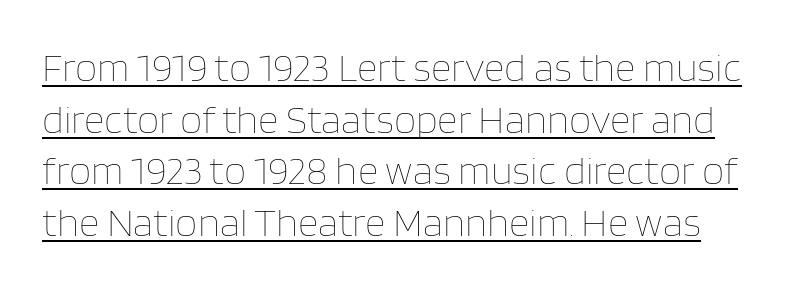
Q: Is the text bold? A: No.
Q: Is the text italic (slanted)? A: No, it is upright.
Q: Is the text underlined? A: Yes.
Q: Is the spacing between letters normal or unusually wide? A: Normal.
Q: Is the spacing between lines tight, normal or loose? A: Normal.
Q: Width (condensed, normal, or wide)? A: Normal.
Q: Stroke contrast? A: Low.
Q: x-height? A: Large.
Q: Monospaced? A: No.
